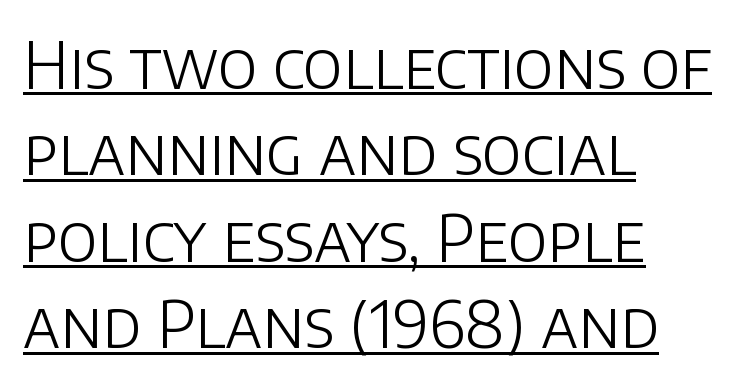
The image shows 64 px light sans-serif type, upright; set left-aligned, normal line spacing (1.35x), normal letter spacing, underlined; low stroke contrast and a large x-height.
